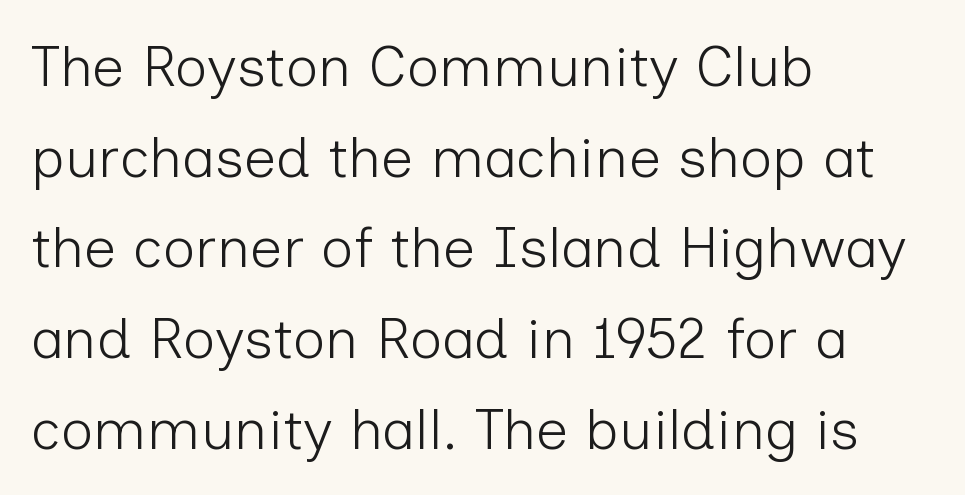
Typographically, this falls in the sans-serif category. Vertical strokes here are truly vertical. Nobody touched the tracking dial on this one. Proportional: the letters do not fall into vertical columns. Each new line begins a customary step beneath the previous one. Caption: multi-line text, flush left, ragged right.
